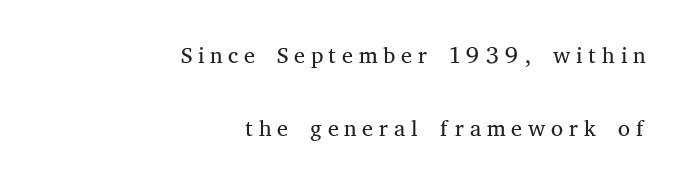
The image shows 34 px light serif type, upright; set right-aligned, loose line spacing (2.16x), not underlined; medium stroke contrast and a medium x-height.
